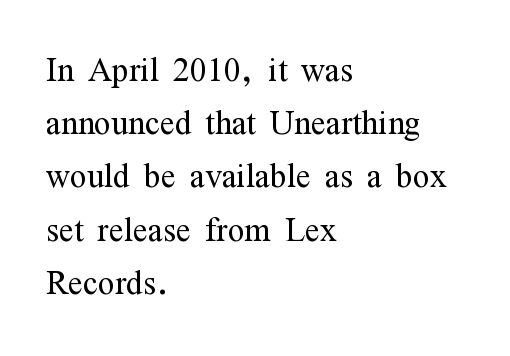
{"serif": "yes", "italic": "no", "bold": "no", "weight": "light", "width": "condensed", "stroke_contrast": "medium", "x_height": "medium", "monospaced": "no", "underline": "no", "align": "left", "line_spacing_ratio": 1.21, "letter_spacing": "normal", "letter_spacing_em": 0.0, "glyph_px": 44}
